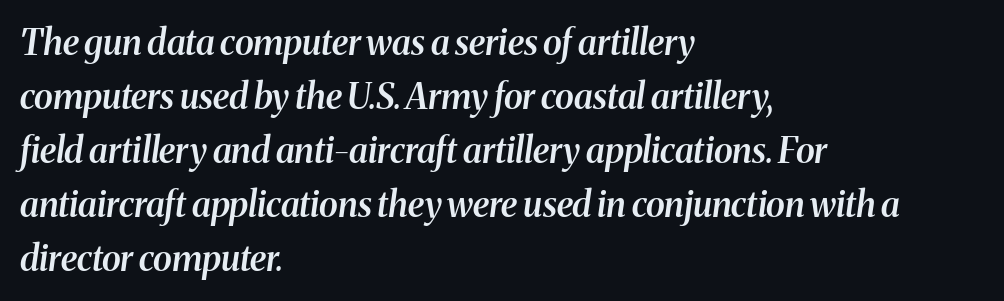
The image shows 35 px semibold serif type, italic (leaning right); set left-aligned, normal line spacing (1.54x), normal letter spacing, not underlined; medium stroke contrast and a medium x-height.
